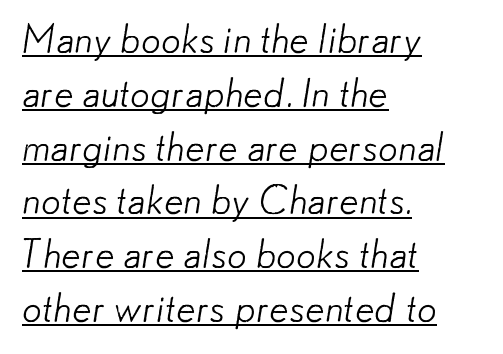
{"serif": "no", "bold": "no", "weight": "light", "width": "normal", "stroke_contrast": "low", "x_height": "small", "monospaced": "no", "underline": "yes", "align": "left", "line_spacing": "normal", "line_spacing_ratio": 1.38, "letter_spacing": "normal", "letter_spacing_em": 0.0, "glyph_px": 39}
